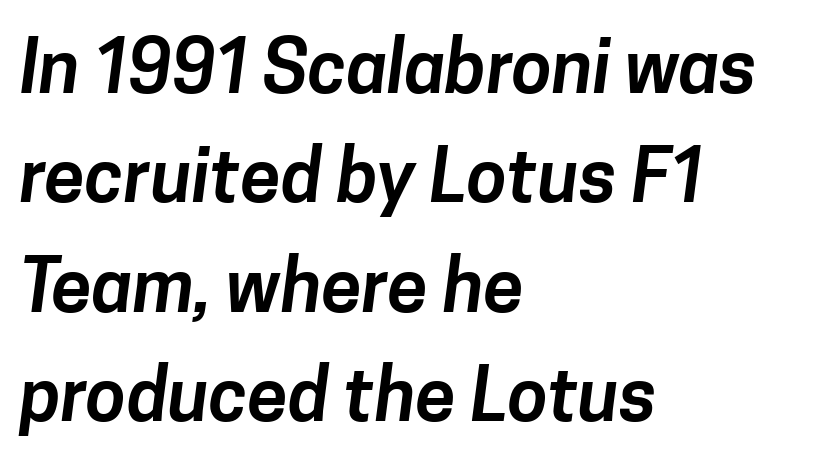
No feet cap the strokes, marking this as sans-serif type. The text block is weighted toward the left margin, trailing off unevenly rightward. Unmarked baselines from the first word to the last. These lines sit exactly where default settings would place them. Default kerning and tracking; the words read as compact shapes.
